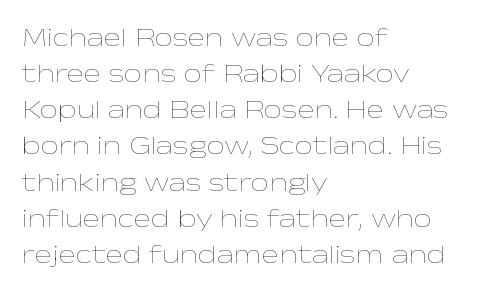
{"italic": "no", "bold": "no", "underline": "no", "align": "left", "line_spacing": "normal", "line_spacing_ratio": 1.39, "letter_spacing": "normal", "letter_spacing_em": 0.0, "glyph_px": 26}
